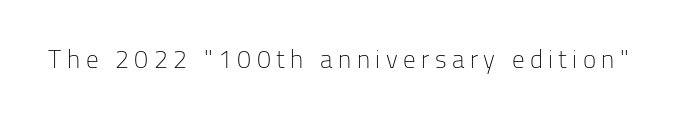
Q: Is the text bold? A: No.
Q: Is the text italic (slanted)? A: No, it is upright.
Q: Is the text underlined? A: No.
Q: Is the spacing between letters normal or unusually wide? A: Unusually wide.
